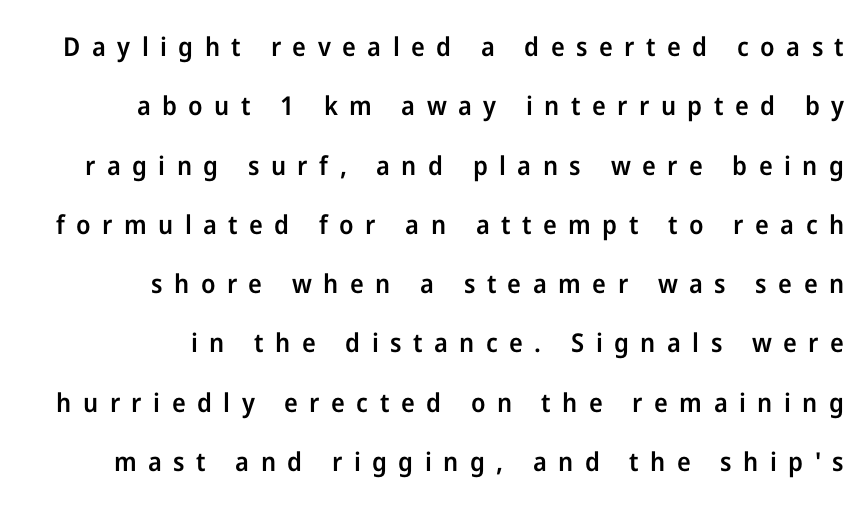
The image shows 26 px text type, upright; set right-aligned, loose line spacing (2.28x), unusually wide letter spacing (+0.44 em), not underlined.
